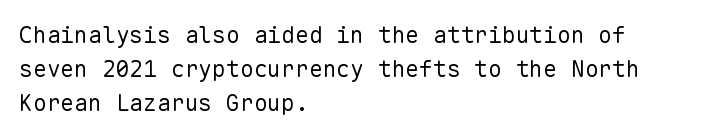
Just letters on the line, the space beneath them empty. Evenly set lines give the paragraph a standard silhouette. Heft: none added — not bold. Notice how the passage keeps a crisp vertical edge on the left only. No extra tracking has been applied to these lines. A roman cut, with each character standing at attention.
